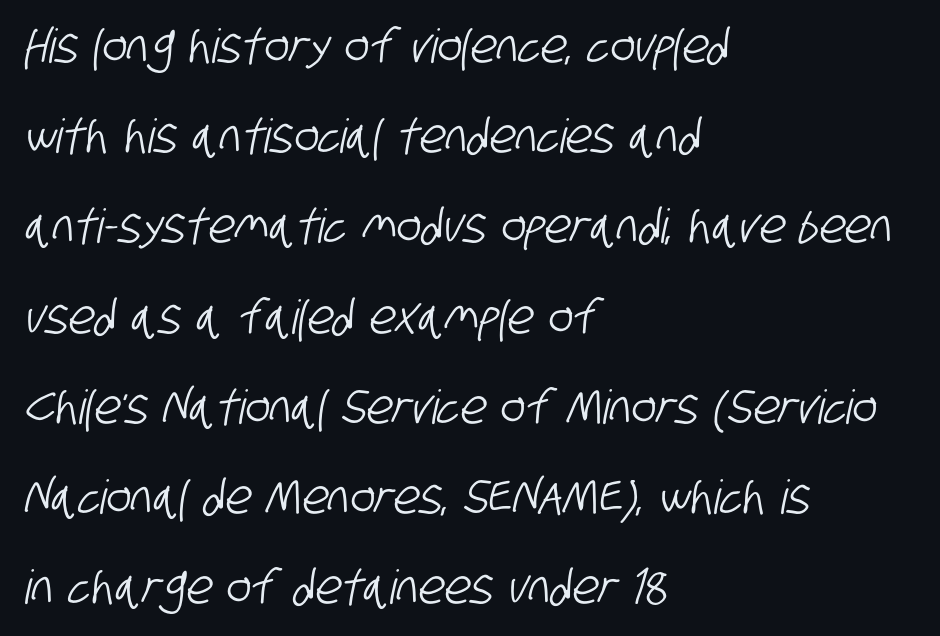
{"serif": "no", "width": "condensed", "stroke_contrast": "low", "x_height": "large", "monospaced": "no", "underline": "no", "align": "left", "line_spacing": "loose", "line_spacing_ratio": 1.92, "letter_spacing": "normal", "letter_spacing_em": 0.0, "glyph_px": 47}
